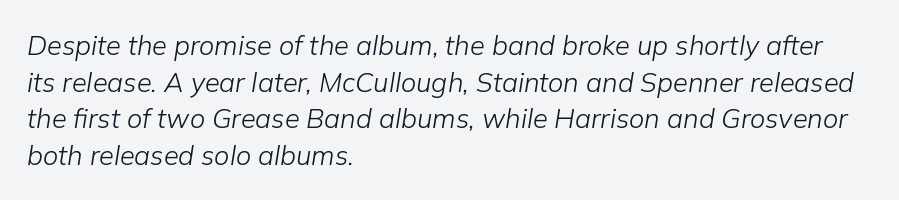
{"italic": "yes", "lean": "right", "slant_degrees": 9, "bold": "no", "underline": "no", "align": "left", "line_spacing": "normal", "line_spacing_ratio": 1.36, "letter_spacing": "normal", "letter_spacing_em": 0.0, "glyph_px": 27}
